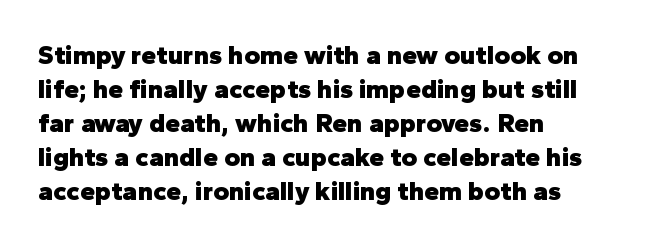
Q: Is the text bold? A: Yes.
Q: Is the text italic (slanted)? A: No, it is upright.
Q: Is the text underlined? A: No.
Q: How is the paragraph aligned? A: Left-aligned.
Q: Is the spacing between letters normal or unusually wide? A: Normal.
Q: Is the spacing between lines tight, normal or loose? A: Normal.
